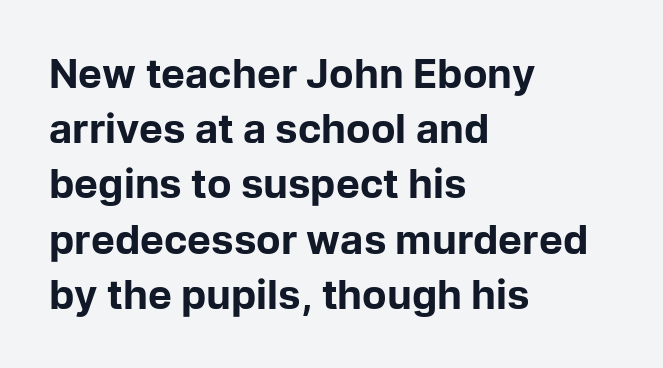
{"serif": "no", "italic": "no", "bold": "yes", "weight": "bold", "width": "normal", "stroke_contrast": "low", "x_height": "medium", "monospaced": "no", "underline": "no", "align": "left", "line_spacing": "normal", "line_spacing_ratio": 1.38, "letter_spacing": "normal", "letter_spacing_em": 0.0, "glyph_px": 40}
